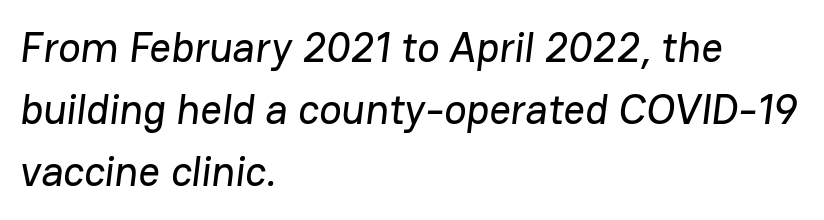
The image shows 42 px sans-serif type; set left-aligned, normal line spacing (1.48x), normal letter spacing, not underlined; low stroke contrast and a medium x-height.
